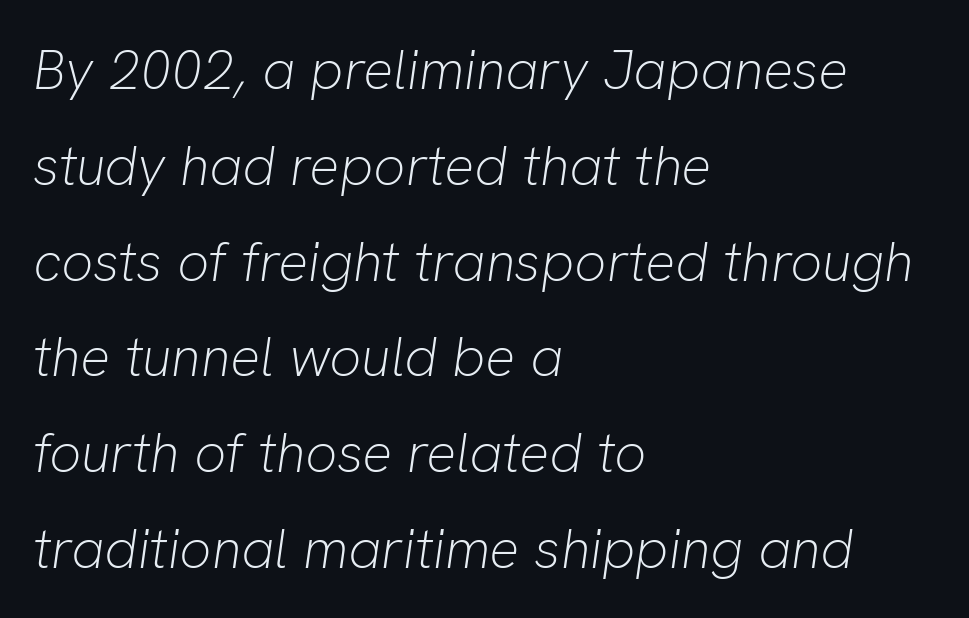
The cut favours lightness, reaching ordinary text weight at its darkest. Character widths vary here, with narrow letters taking less room than wide ones. This sample is left-justified, so line endings fall wherever the words run out. Students, note that the glyphs here touch the page at normal intervals. Plain, unruled lines of type. When letters slant like this, we call the style italic.
